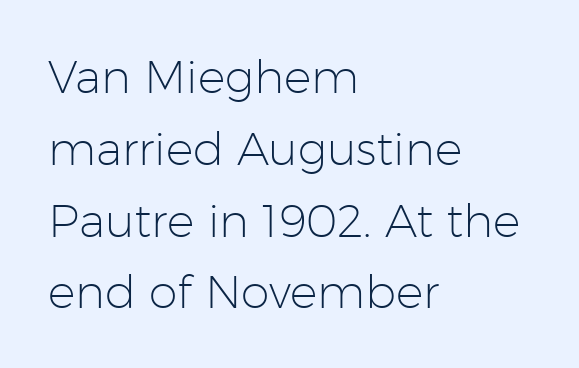
The image shows 46 px light sans-serif type, upright; set left-aligned, normal line spacing (1.56x), normal letter spacing, not underlined; low stroke contrast and a medium x-height.
